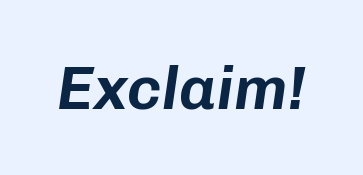
{"italic": "yes", "lean": "right", "slant_degrees": 8, "width": "normal", "stroke_contrast": "low", "x_height": "medium", "monospaced": "no", "underline": "no", "letter_spacing": "normal", "letter_spacing_em": 0.0, "glyph_px": 62}
